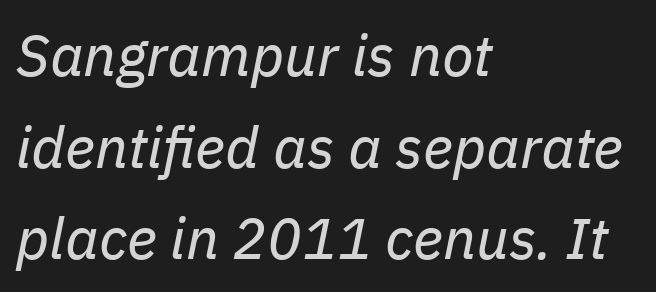
Q: Is the text bold? A: No.
Q: Is the text italic (slanted)? A: Yes, it leans right by about 11 degrees.
Q: Is the text underlined? A: No.
Q: How is the paragraph aligned? A: Left-aligned.
Q: Is the spacing between letters normal or unusually wide? A: Normal.
Q: Is the spacing between lines tight, normal or loose? A: Normal.
Q: Width (condensed, normal, or wide)? A: Normal.
Q: Stroke contrast? A: Low.
Q: x-height? A: Medium.
Q: Monospaced? A: No.
